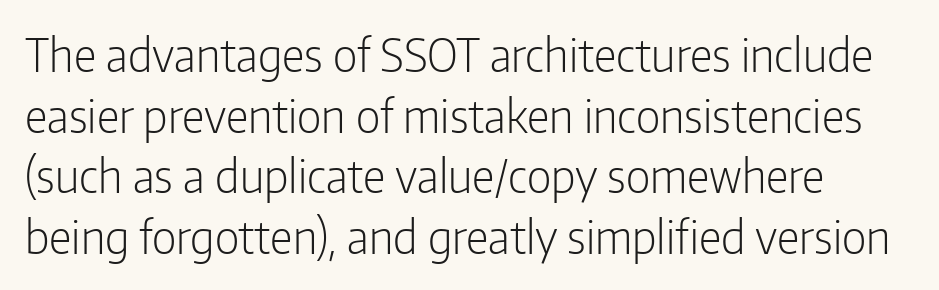
The words here are not underlined. These lines sit exactly where default settings would place them. Each word holds together tightly as a unit, with standard inter-letter gaps. Ascenders rise straight up at ninety degrees. The font sits on the lighter half of the weight spectrum, regular included.
